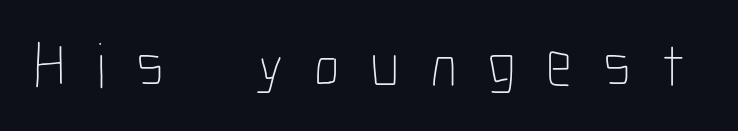
Posture: vertical. Each letter keeps its own natural width here, so spacing adapts to shape. On a weight scale, this lands at 450 or below. A clean baseline with only descenders dipping below it. Letter spacing: wide.
